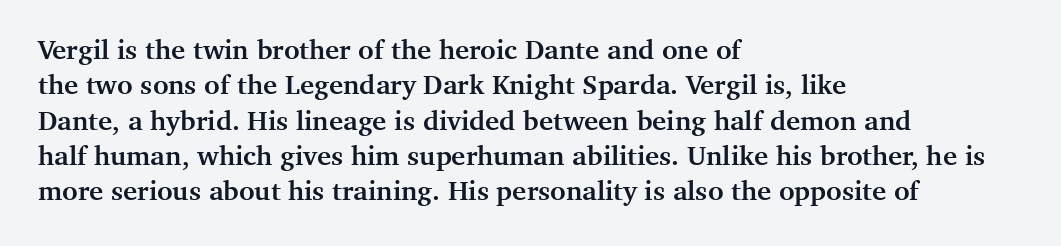
{"italic": "no", "bold": "yes", "underline": "no", "align": "left", "line_spacing": "normal", "line_spacing_ratio": 1.31, "letter_spacing": "normal", "letter_spacing_em": 0.0, "glyph_px": 27}
